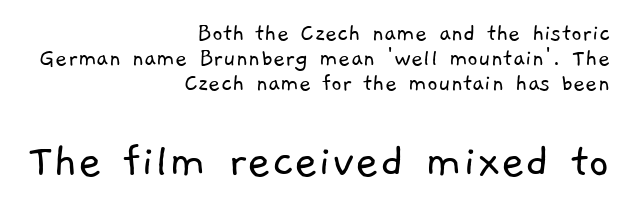
{"serif": "no", "bold": "no", "weight": "light", "width": "normal", "stroke_contrast": "low", "x_height": "medium", "monospaced": "no", "underline": "no", "align": "right", "line_spacing": "tight", "line_spacing_ratio": 0.96, "letter_spacing": "normal", "letter_spacing_em": 0.0, "larger_block": "second", "size_ratio": 1.96, "glyph_px": 51}
